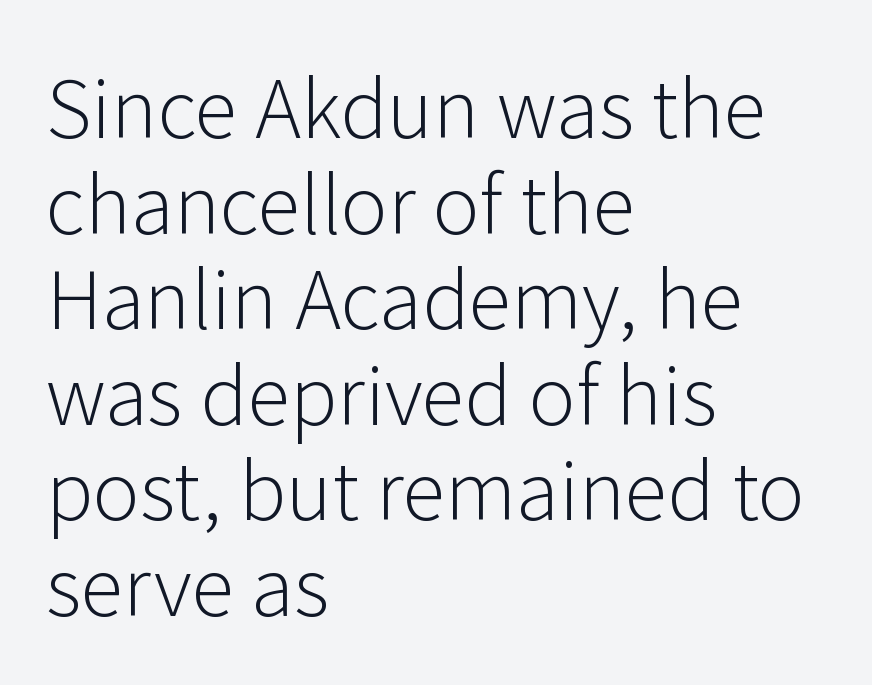
{"serif": "no", "italic": "no", "bold": "no", "weight": "light", "width": "normal", "stroke_contrast": "low", "x_height": "medium", "monospaced": "no", "underline": "no", "align": "left", "line_spacing_ratio": 1.21, "letter_spacing": "normal", "letter_spacing_em": 0.0, "glyph_px": 79}
